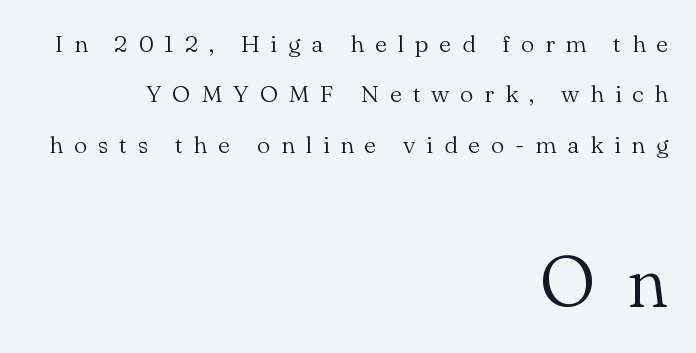
The image shows 71 px light serif type, upright; set right-aligned, loose line spacing (2.1x), unusually wide letter spacing (+0.45 em), not underlined; the second (bottom) block is 2.96x larger; medium stroke contrast and a small x-height.
